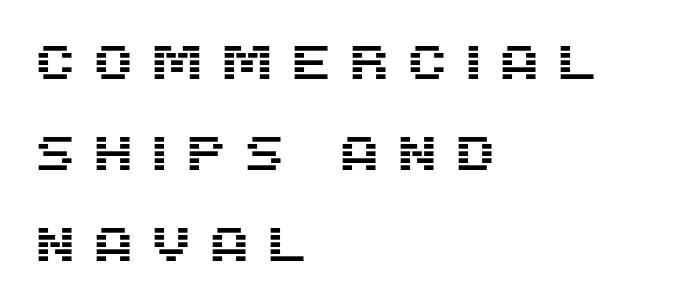
Between one letter and the next there's a generous, obvious gap. The passage shown is typed in a proportional face where columns would drift. The passage shown is not underscored anywhere. These lines stack with their left ends in a neat column. Ascenders rise straight up at ninety degrees. Stroke terminals: plain, sans-serif.
